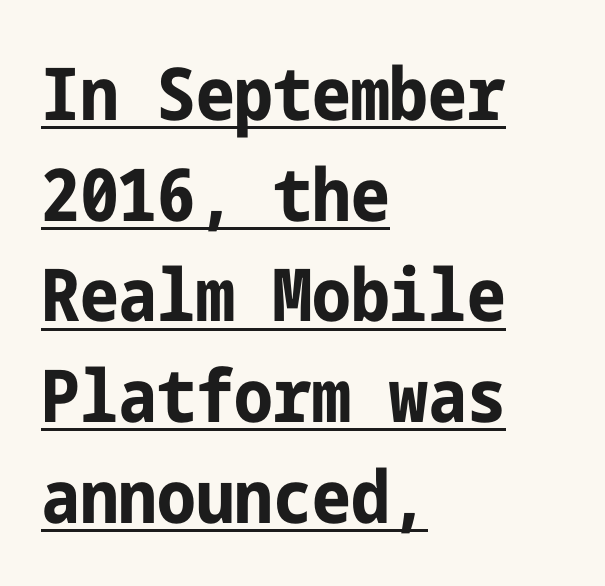
{"serif": "no", "italic": "no", "bold": "yes", "weight": "bold", "width": "condensed", "stroke_contrast": "low", "x_height": "medium", "underline": "yes", "align": "left", "line_spacing": "normal", "line_spacing_ratio": 1.38, "letter_spacing": "normal", "letter_spacing_em": 0.0, "glyph_px": 73}
